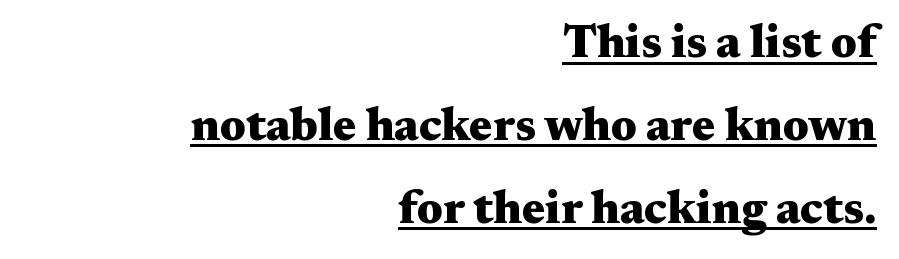
{"serif": "yes", "italic": "no", "bold": "yes", "weight": "heavy", "width": "wide", "stroke_contrast": "medium", "x_height": "medium", "monospaced": "no", "underline": "yes", "align": "right", "line_spacing_ratio": 1.8, "letter_spacing": "normal", "letter_spacing_em": 0.0, "glyph_px": 46}
